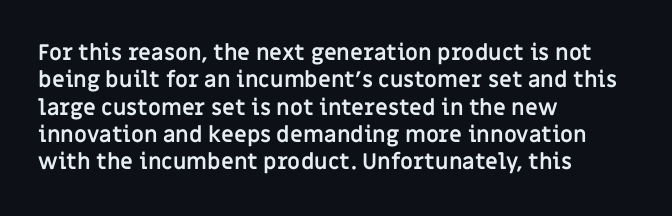
Chunky letters — that's bold for sure. Caption: standard tracking, unaltered. Descenders are the only things crossing below the line. Typeset ragged right — the left edge is the straight one. The letters stand upright; this is a roman face.
